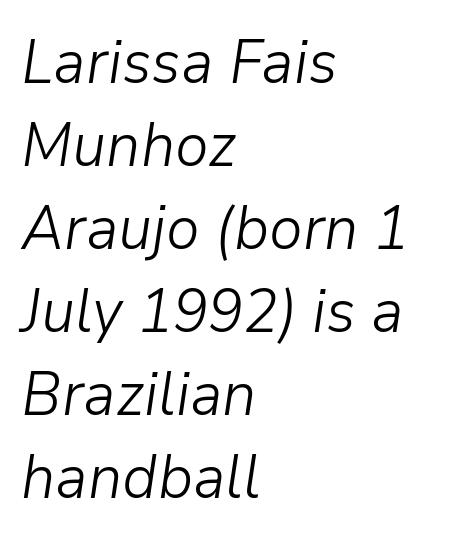
{"italic": "yes", "lean": "right", "slant_degrees": 9, "bold": "no", "weight": "light", "width": "normal", "stroke_contrast": "low", "x_height": "medium", "monospaced": "no", "underline": "no", "align": "left", "line_spacing": "normal", "line_spacing_ratio": 1.36, "letter_spacing": "normal", "letter_spacing_em": 0.0, "glyph_px": 61}
